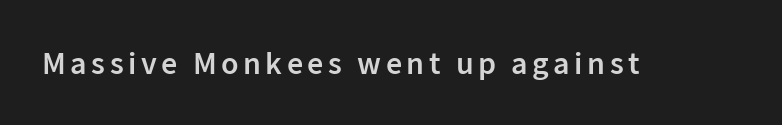
When letters stand straight like this, we call the style roman or upright. The rendering uses natural spacing where letterforms have individual widths. A sans-serif font was chosen for this passage. Stroke thickness is moderately raised; the sample reads as semibold. Nobody drew a line under any word here.
